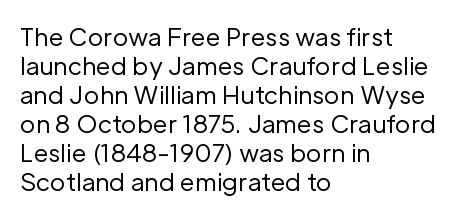
{"italic": "no", "bold": "no", "underline": "no", "align": "left", "line_spacing_ratio": 1.21, "letter_spacing": "normal", "letter_spacing_em": 0.0, "glyph_px": 24}
